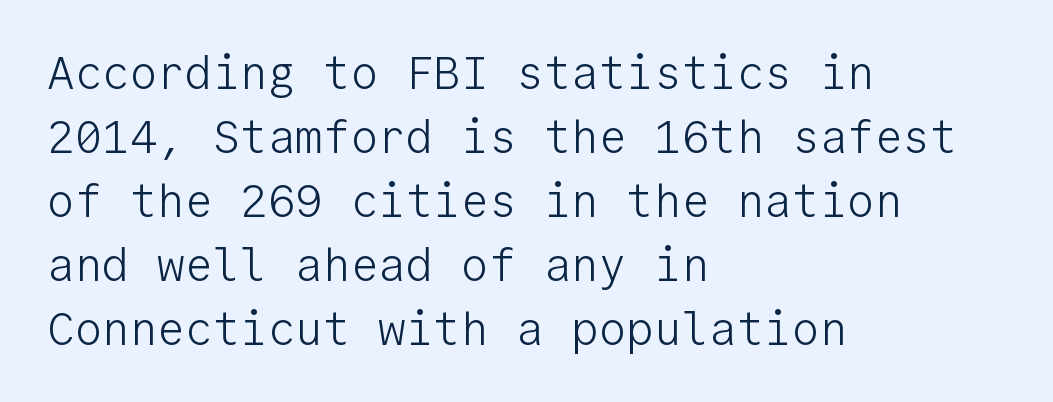
Typographically, this falls in the sans-serif category. Quick note: underline off. A typesetter would call this monospace, since all characters share one set width. The characters are drawn with everyday or finer stroke widths.
